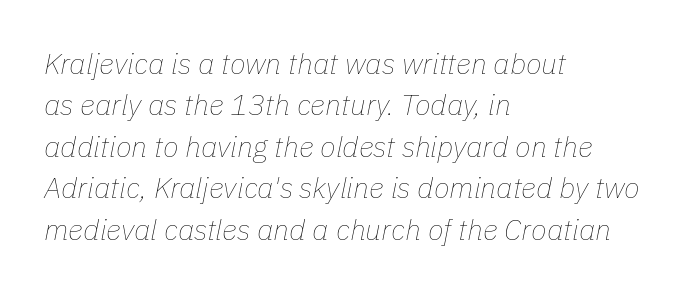
The image shows 29 px thin type, italic (leaning right); set left-aligned, normal line spacing (1.43x), normal letter spacing, not underlined; low stroke contrast and a medium x-height.
